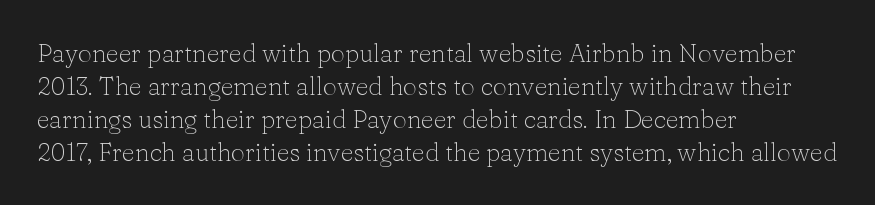
The setting favours the left margin, as ordinary paragraphs usually do. The letters stand upright; this is a roman face. Does the leading feel generous? No, just average. The passage shown has conventional tracking throughout. Each stroke keeps to a modest, everyday thickness or less.
